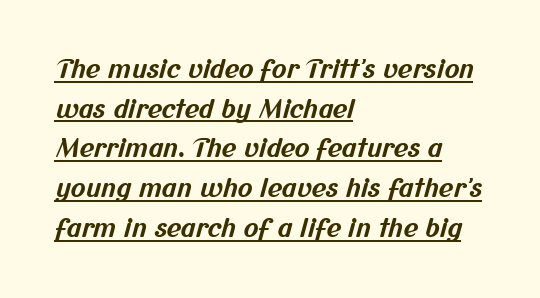
The image shows 25 px bold type; set left-aligned, normal line spacing (1.59x), normal letter spacing, underlined.
